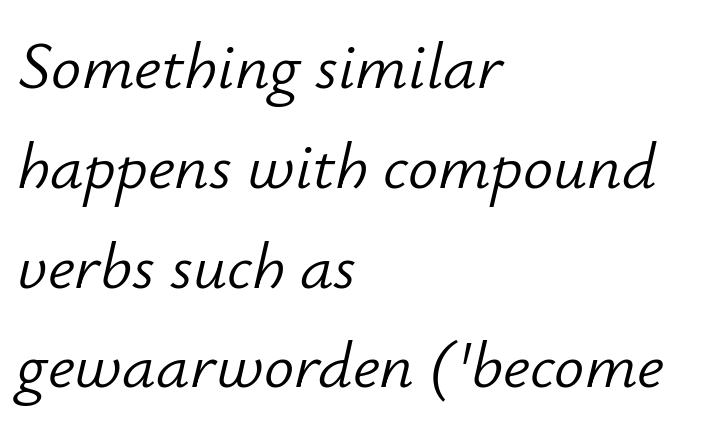
Q: Is the text bold? A: No.
Q: Is the text italic (slanted)? A: Yes, it leans right by about 12 degrees.
Q: Is the text underlined? A: No.
Q: How is the paragraph aligned? A: Left-aligned.
Q: Is the spacing between letters normal or unusually wide? A: Normal.
Q: Is the spacing between lines tight, normal or loose? A: Normal.
Q: Width (condensed, normal, or wide)? A: Normal.
Q: Stroke contrast? A: Low.
Q: x-height? A: Small.
Q: Monospaced? A: No.
